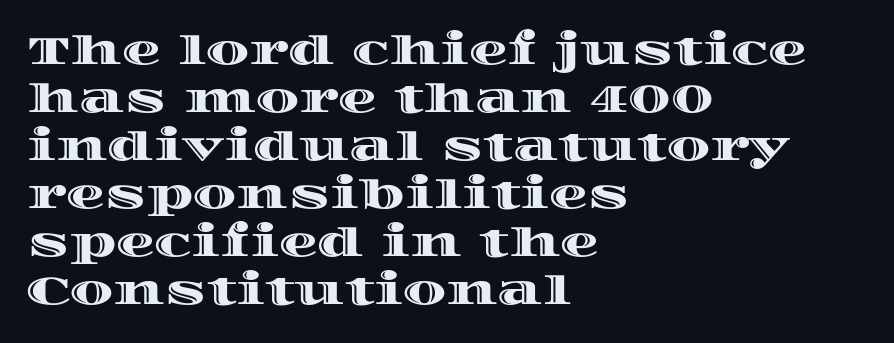
This sample uses an upright cut, with every glyph sitting square on the baseline. The rag falls on the right side of this text block. The passage shown is not underscored anywhere. Varying glyph widths throughout — classic text-font behaviour. The letterforms sit shoulder to shoulder at normal distance.
